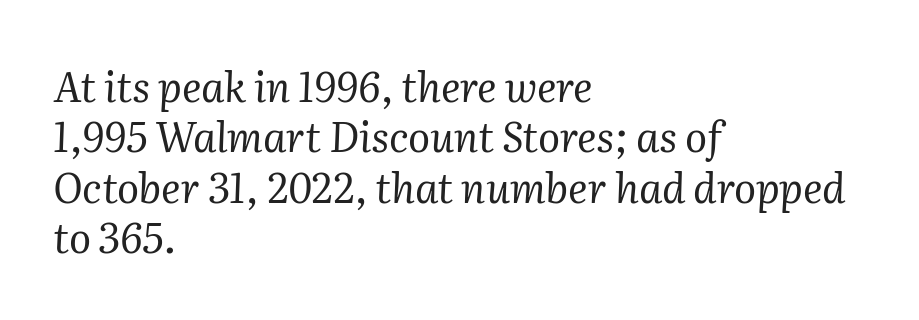
Q: Is the text bold? A: No.
Q: Is the text italic (slanted)? A: Yes, it leans right by about 2 degrees.
Q: Is the typeface a serif or a sans-serif typeface? A: Serif.
Q: Is the text underlined? A: No.
Q: How is the paragraph aligned? A: Left-aligned.
Q: Is the spacing between letters normal or unusually wide? A: Normal.
Q: Width (condensed, normal, or wide)? A: Normal.
Q: Stroke contrast? A: Medium.
Q: x-height? A: Medium.
Q: Monospaced? A: No.
